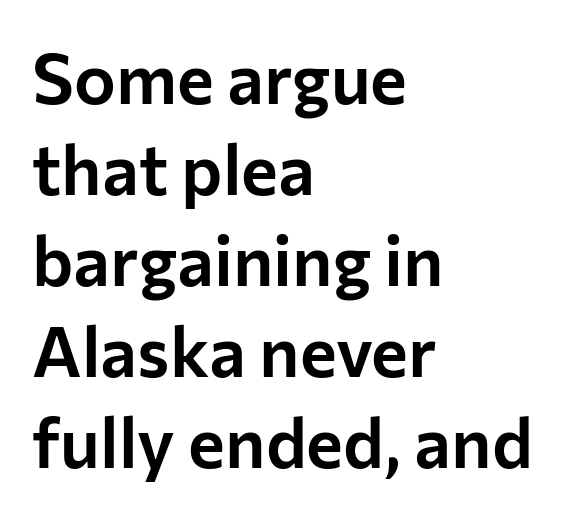
Q: Is the text italic (slanted)? A: No, it is upright.
Q: Is the typeface a serif or a sans-serif typeface? A: Sans-serif.
Q: Is the text underlined? A: No.
Q: How is the paragraph aligned? A: Left-aligned.
Q: Is the spacing between letters normal or unusually wide? A: Normal.
Q: Is the spacing between lines tight, normal or loose? A: Normal.
Q: Width (condensed, normal, or wide)? A: Normal.
Q: Stroke contrast? A: Low.
Q: x-height? A: Medium.
Q: Monospaced? A: No.
